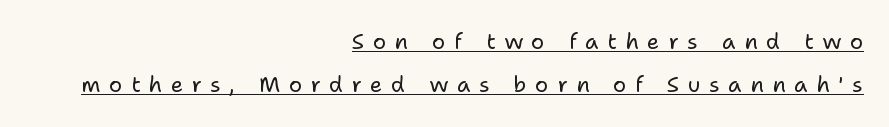
This sample trades compactness for vertical openness between lines. The paragraph has a hard right edge and a soft left edge. The rendering uses the underline text-decoration. A roman cut, with each character standing at attention. Characters follow at a spacing far wider than the type designer built in.
